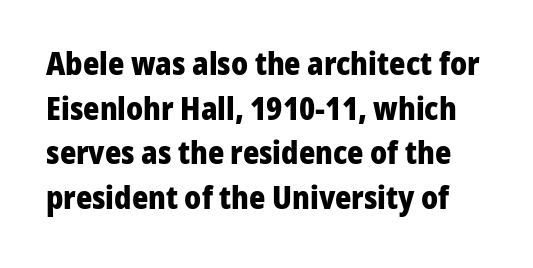
{"serif": "no", "italic": "no", "bold": "yes", "weight": "heavy", "width": "normal", "stroke_contrast": "low", "x_height": "medium", "monospaced": "no", "underline": "no", "line_spacing": "normal", "line_spacing_ratio": 1.44, "letter_spacing": "normal", "letter_spacing_em": 0.0, "glyph_px": 31}
